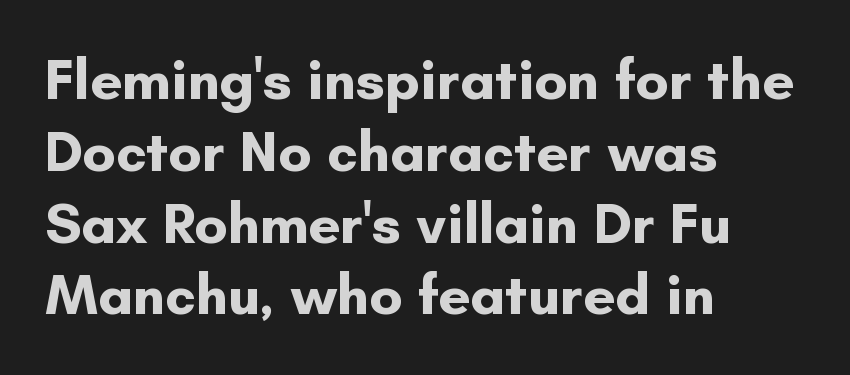
The designer left line spacing at the default. A clean baseline with only descenders dipping below it. A typesetter would mark this as roman, not italic. Is the block centered? No — it sits flush against the left margin.
